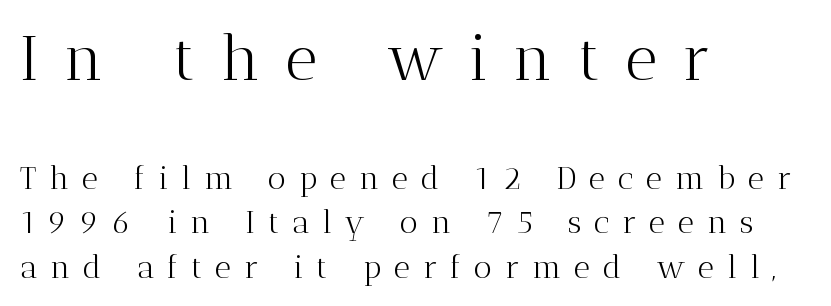
Q: Is the text bold? A: No.
Q: Is the text italic (slanted)? A: No, it is upright.
Q: Is the typeface a serif or a sans-serif typeface? A: Serif.
Q: Is the text underlined? A: No.
Q: How is the paragraph aligned? A: Left-aligned.
Q: Is the spacing between letters normal or unusually wide? A: Unusually wide.
Q: Is the spacing between lines tight, normal or loose? A: Normal.
Q: Which block of text is set in a larger size, the first (top) or the second (bottom)? A: The first (top) one.
Q: Width (condensed, normal, or wide)? A: Normal.
Q: Stroke contrast? A: Medium.
Q: x-height? A: Medium.
Q: Monospaced? A: No.
